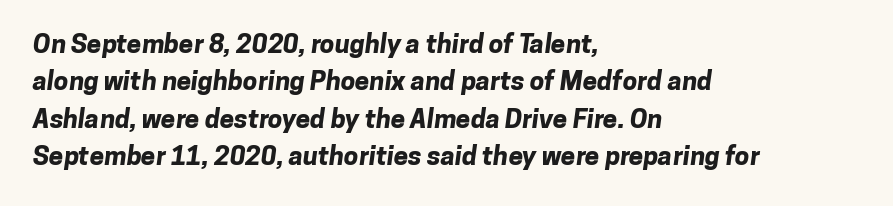
A dark, heavy texture on the line: the type is bold. Rows of type keep a routine distance in the vertical direction. Between one letter and the next there's only the usual sliver of space. Words float on clear page, feet unadorned. A student would call this left alignment; a typographer would say flush left, rag right.
